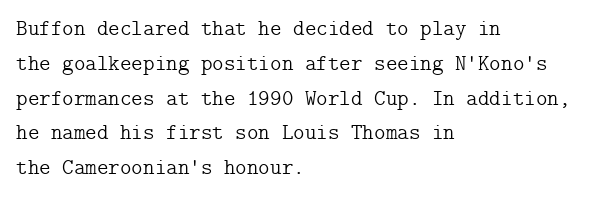
{"italic": "no", "bold": "no", "underline": "no", "align": "left", "line_spacing": "normal", "line_spacing_ratio": 1.58, "letter_spacing": "normal", "letter_spacing_em": 0.0, "glyph_px": 22}
